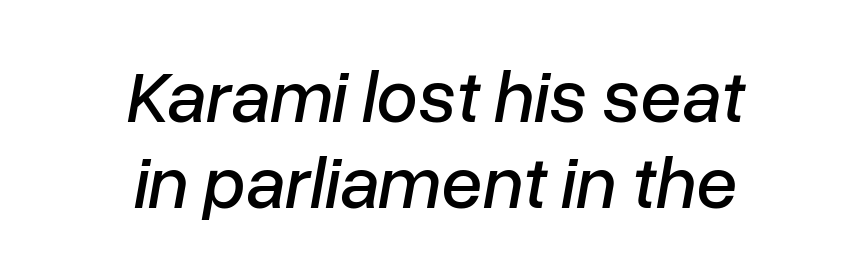
The image shows 74 px text type, italic (leaning right); set centered, line spacing 1.16x, normal letter spacing, not underlined; low stroke contrast and a medium x-height.
